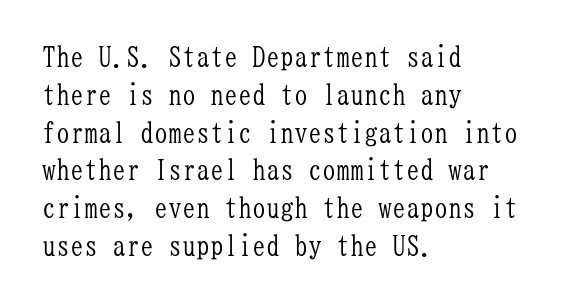
The image shows 28 px light, condensed serif type, upright, monospaced; set left-aligned, normal line spacing (1.35x), normal letter spacing, not underlined; low stroke contrast and a medium x-height.
